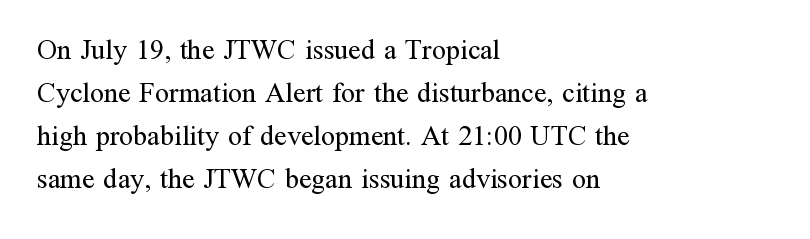
Q: Is the text bold? A: No.
Q: Is the text italic (slanted)? A: No, it is upright.
Q: Is the typeface a serif or a sans-serif typeface? A: Serif.
Q: Is the text underlined? A: No.
Q: How is the paragraph aligned? A: Left-aligned.
Q: Is the spacing between letters normal or unusually wide? A: Normal.
Q: Is the spacing between lines tight, normal or loose? A: Normal.
Q: Width (condensed, normal, or wide)? A: Normal.
Q: Stroke contrast? A: Medium.
Q: x-height? A: Medium.
Q: Monospaced? A: No.
